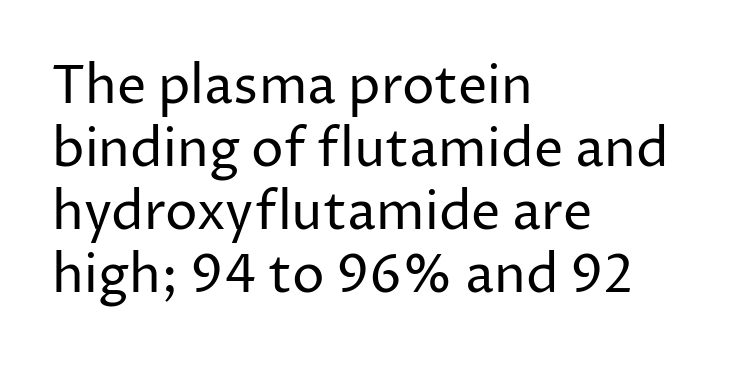
The image shows 52 px regular-weight sans-serif type, upright; set left-aligned, line spacing 1.21x, normal letter spacing, not underlined; low stroke contrast and a medium x-height.
